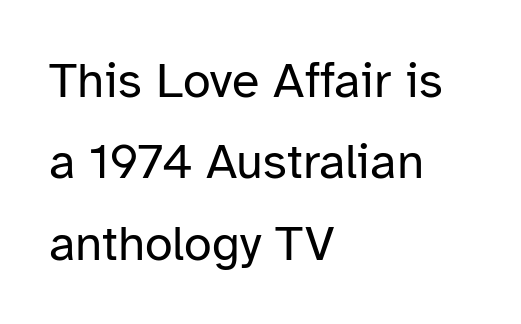
The image shows 50 px regular-weight sans-serif type, upright; set left-aligned, normal line spacing (1.63x), normal letter spacing, not underlined; low stroke contrast and a medium x-height.
